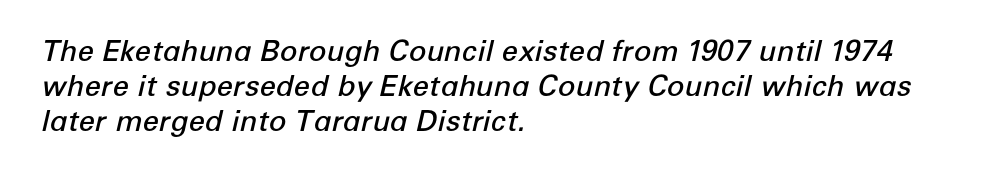
{"italic": "yes", "lean": "right", "slant_degrees": 12, "bold": "semi", "weight": "semibold", "width": "normal", "stroke_contrast": "low", "x_height": "medium", "monospaced": "no", "underline": "no", "align": "left", "line_spacing_ratio": 1.21, "letter_spacing": "normal", "letter_spacing_em": 0.0, "glyph_px": 29}
